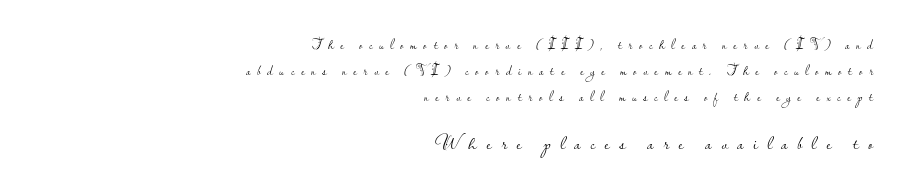
The image shows 20 px text type; set right-aligned, line spacing 1.86x, unusually wide letter spacing (+0.47 em), not underlined; the second (bottom) block is 1.43x larger.
